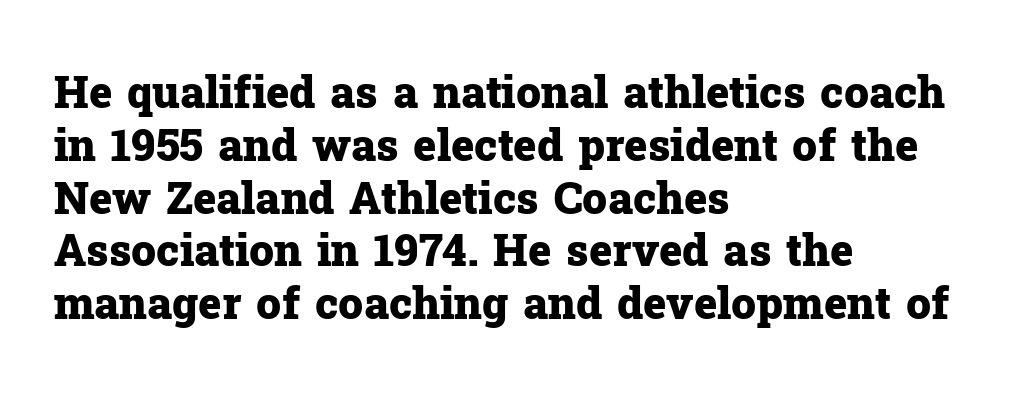
The image shows 44 px heavy serif type, upright; set left-aligned, line spacing 1.2x, normal letter spacing, not underlined; low stroke contrast and a medium x-height.
